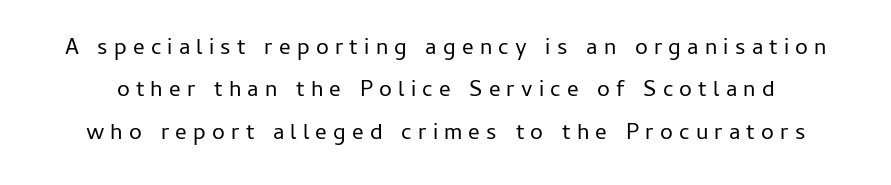
The typography opts for an upright posture over an oblique one. The letters look calm and open, with moderate or lighter stems. The passage shown is not underscored anywhere. This rendering widens character spacing well past its baseline value.
